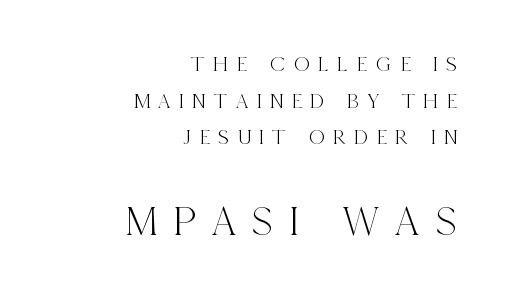
Interline gaps are of average width in this sample. Serif or sans? Serif — the stroke terminals have little feet. The rendering enlarges the type as you move from the upper chunk to the lower. The typography opts for an upright posture over an oblique one.
